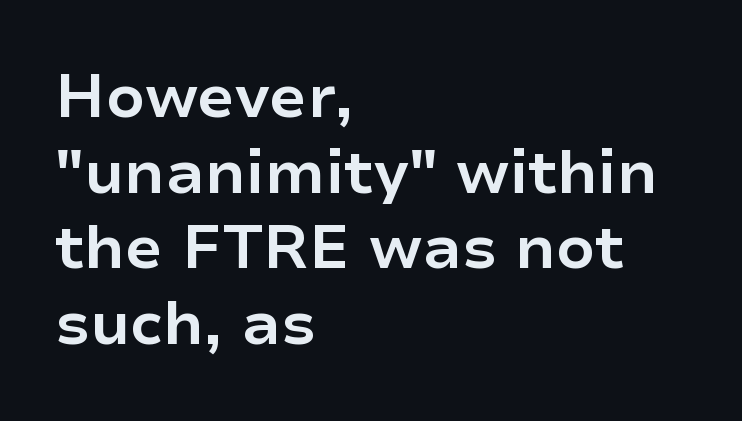
The image shows 61 px bold sans-serif type, upright; set left-aligned, line spacing 1.24x, normal letter spacing, not underlined; low stroke contrast and a medium x-height.
